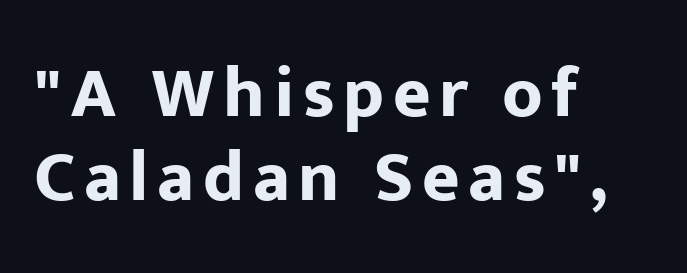
Letters rest on an invisible, unmarked baseline. Typeset ragged right — the left edge is the straight one. Rendered with straight, roman letterforms. Varying glyph widths throughout — classic text-font behaviour.
